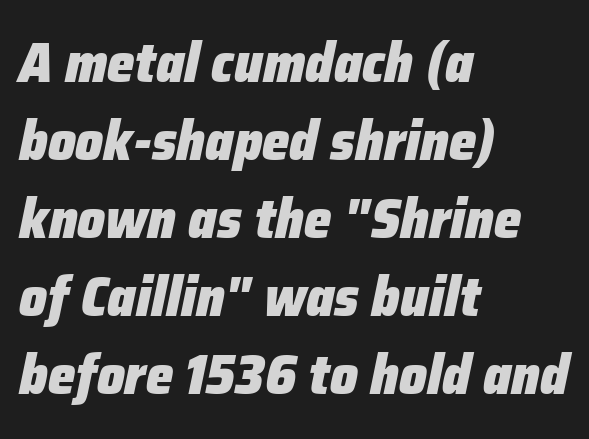
{"italic": "yes", "lean": "right", "slant_degrees": 12, "bold": "yes", "weight": "heavy", "width": "normal", "stroke_contrast": "low", "x_height": "medium", "monospaced": "no", "underline": "no", "align": "left", "line_spacing": "normal", "line_spacing_ratio": 1.42, "letter_spacing": "normal", "letter_spacing_em": 0.0, "glyph_px": 55}
